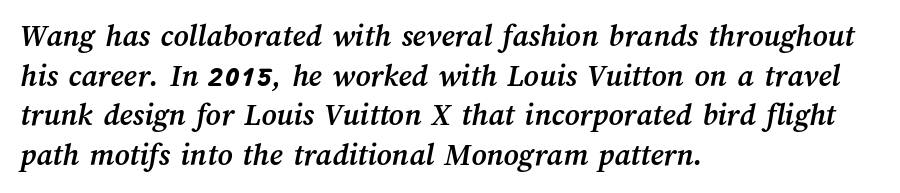
Q: Is the text bold? A: Yes.
Q: Is the text underlined? A: No.
Q: How is the paragraph aligned? A: Left-aligned.
Q: Is the spacing between letters normal or unusually wide? A: Normal.
Q: Width (condensed, normal, or wide)? A: Normal.
Q: Stroke contrast? A: Medium.
Q: x-height? A: Medium.
Q: Monospaced? A: No.
